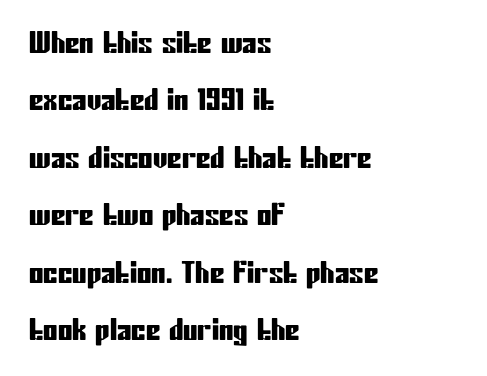
Q: Is the text italic (slanted)? A: No, it is upright.
Q: Is the typeface a serif or a sans-serif typeface? A: Sans-serif.
Q: Is the text underlined? A: No.
Q: How is the paragraph aligned? A: Left-aligned.
Q: Is the spacing between letters normal or unusually wide? A: Normal.
Q: Is the spacing between lines tight, normal or loose? A: Loose.
Q: Width (condensed, normal, or wide)? A: Condensed.
Q: Stroke contrast? A: Low.
Q: x-height? A: Medium.
Q: Monospaced? A: No.
